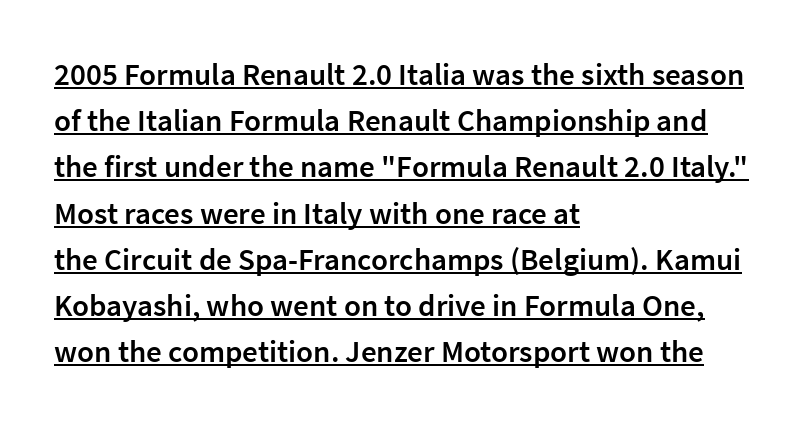
Q: Is the text bold? A: Semi-bold.
Q: Is the text italic (slanted)? A: No, it is upright.
Q: Is the typeface a serif or a sans-serif typeface? A: Sans-serif.
Q: Is the text underlined? A: Yes.
Q: How is the paragraph aligned? A: Left-aligned.
Q: Is the spacing between letters normal or unusually wide? A: Normal.
Q: Is the spacing between lines tight, normal or loose? A: Normal.
Q: Width (condensed, normal, or wide)? A: Normal.
Q: Stroke contrast? A: Low.
Q: x-height? A: Medium.
Q: Monospaced? A: No.
